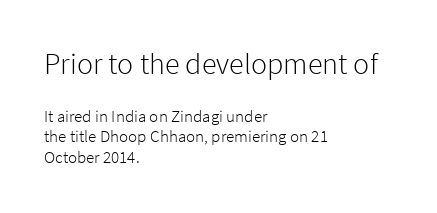
Ascenders rise straight up at ninety degrees. Typeset ragged right — the left edge is the straight one. Tracking value appears to be zero — textbook default spacing. Which of the two is more prominent by size? The first, at the top.
